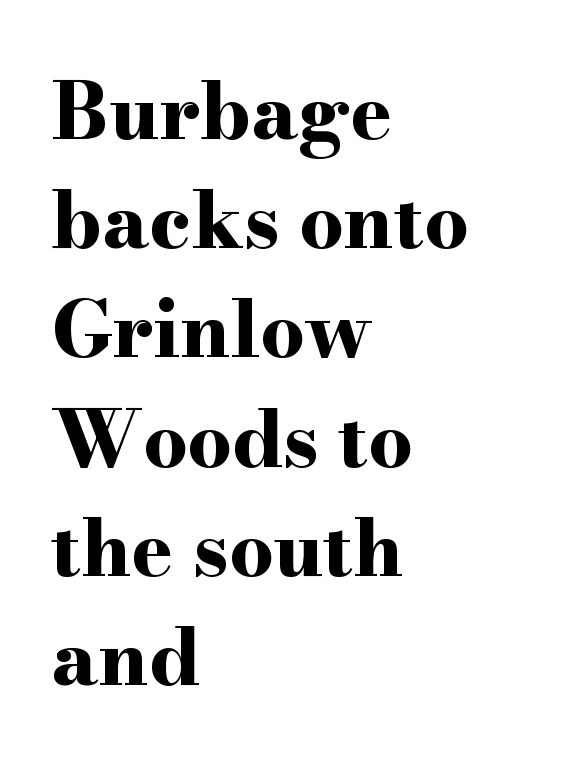
Caption: multi-line text, flush left, ragged right. The designer left line spacing at the default. Descenders are the only things crossing below the line. Chunky letters — that's bold for sure.
